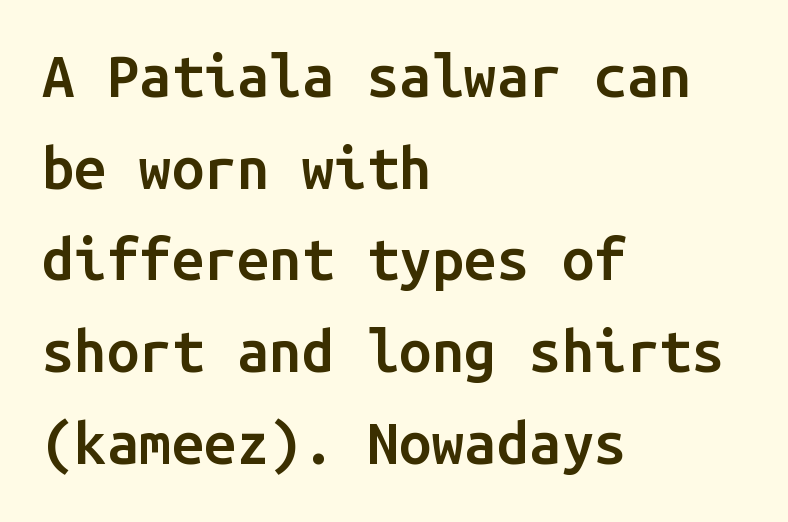
Here the designer chose a console-style face with uniform glyph widths. The font's upright variant was chosen for this text. Nope, no serifs anywhere on these letters. The compositor pushed each line to the left boundary. Descender tails drop into unmarked territory.
